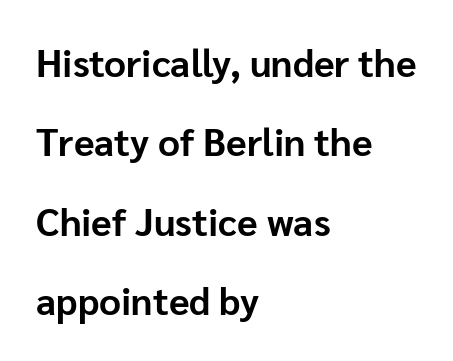
Q: Is the text bold? A: Yes.
Q: Is the text italic (slanted)? A: No, it is upright.
Q: Is the typeface a serif or a sans-serif typeface? A: Sans-serif.
Q: Is the text underlined? A: No.
Q: How is the paragraph aligned? A: Left-aligned.
Q: Is the spacing between letters normal or unusually wide? A: Normal.
Q: Is the spacing between lines tight, normal or loose? A: Loose.
Q: Width (condensed, normal, or wide)? A: Normal.
Q: Stroke contrast? A: Low.
Q: x-height? A: Medium.
Q: Monospaced? A: No.
